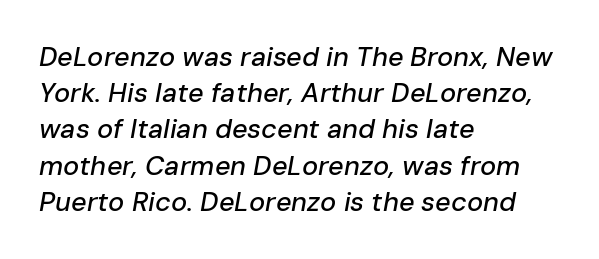
The image shows 27 px text type, italic (leaning right); set left-aligned, normal line spacing (1.34x), normal letter spacing, not underlined.
